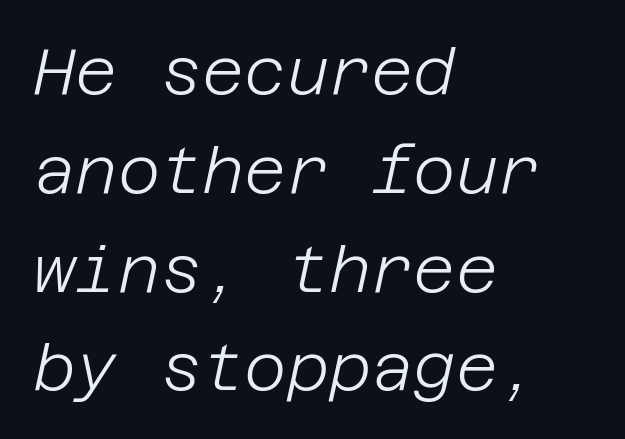
The image shows 65 px light type, italic (leaning right); set left-aligned, normal line spacing (1.52x), normal letter spacing, not underlined; low stroke contrast and a large x-height.
